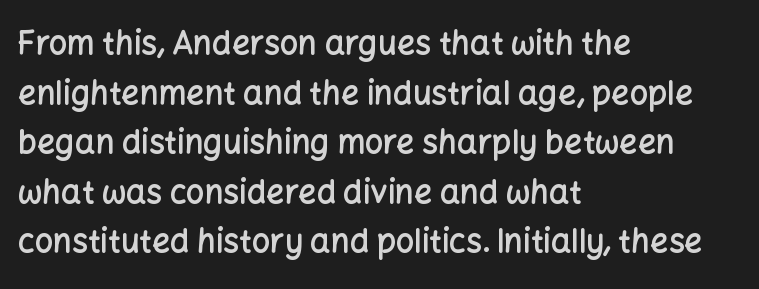
The typography opts for an upright posture over an oblique one. What weight is shown? A semibold, between regular and bold. The face used here is a sans, in the tradition of grotesques and geometrics. Interline gaps are of average width in this sample. Spacing verdict: proportional, widths tailored to each character.
